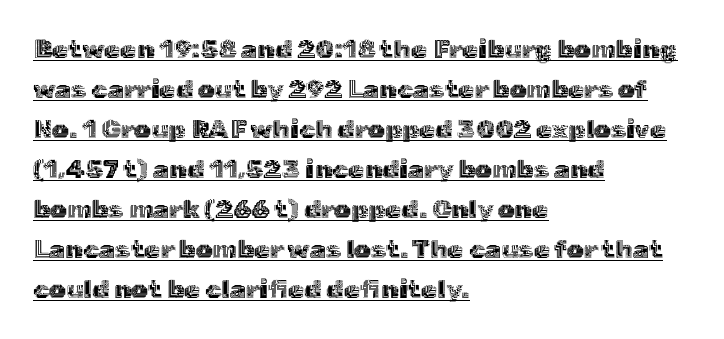
Posture: straight, roman, zero tilt. A continuous stroke trails under the words, as in a hyperlink. The ragged edge is on the right, which tells us the setting is flush left. Short note: letters normally spaced. Horizontal bands of white between lines are of average thickness.
